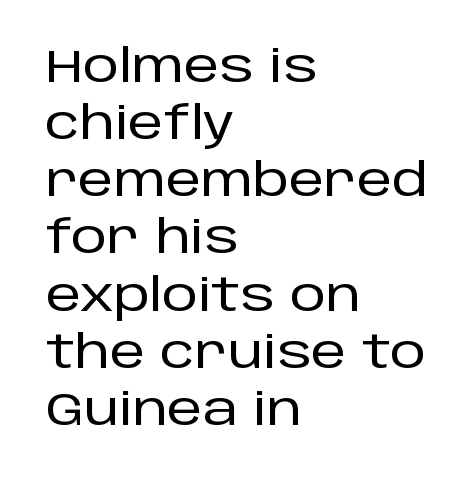
Q: Is the text italic (slanted)? A: No, it is upright.
Q: Is the typeface a serif or a sans-serif typeface? A: Sans-serif.
Q: Is the text underlined? A: No.
Q: How is the paragraph aligned? A: Left-aligned.
Q: Is the spacing between letters normal or unusually wide? A: Normal.
Q: Is the spacing between lines tight, normal or loose? A: Normal.
Q: Width (condensed, normal, or wide)? A: Normal.
Q: Stroke contrast? A: Low.
Q: x-height? A: Large.
Q: Monospaced? A: No.
